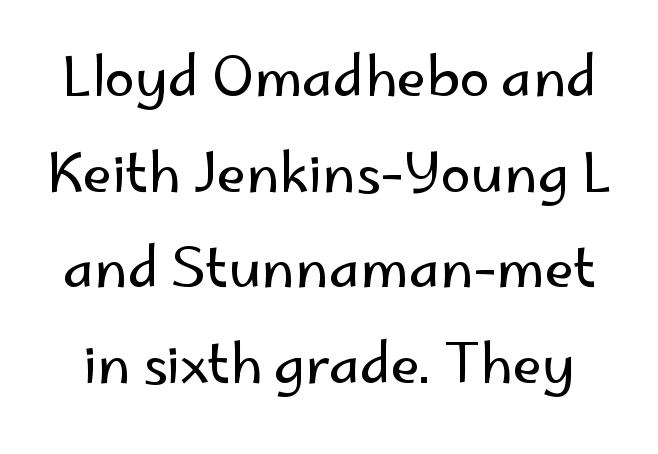
Q: Is the text bold? A: No.
Q: Is the text italic (slanted)? A: No, it is upright.
Q: Is the typeface a serif or a sans-serif typeface? A: Sans-serif.
Q: Is the text underlined? A: No.
Q: Is the spacing between letters normal or unusually wide? A: Normal.
Q: Width (condensed, normal, or wide)? A: Normal.
Q: Stroke contrast? A: Low.
Q: x-height? A: Small.
Q: Monospaced? A: No.
